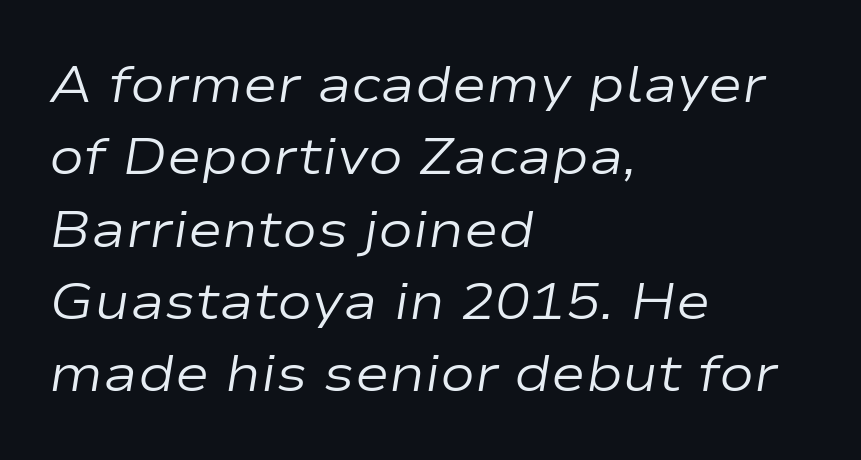
{"italic": "yes", "lean": "right", "slant_degrees": 9, "bold": "no", "weight": "regular", "width": "wide", "stroke_contrast": "low", "x_height": "medium", "monospaced": "no", "underline": "no", "align": "left", "line_spacing": "normal", "line_spacing_ratio": 1.39, "letter_spacing": "normal", "letter_spacing_em": 0.0, "glyph_px": 52}
